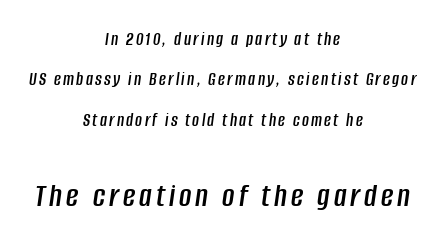
Q: Is the text italic (slanted)? A: Yes, it leans right by about 8 degrees.
Q: Is the text underlined? A: No.
Q: How is the paragraph aligned? A: Centered.
Q: Is the spacing between lines tight, normal or loose? A: Loose.
Q: Which block of text is set in a larger size, the first (top) or the second (bottom)? A: The second (bottom) one.
Q: Width (condensed, normal, or wide)? A: Condensed.
Q: Stroke contrast? A: Low.
Q: x-height? A: Large.
Q: Monospaced? A: No.
